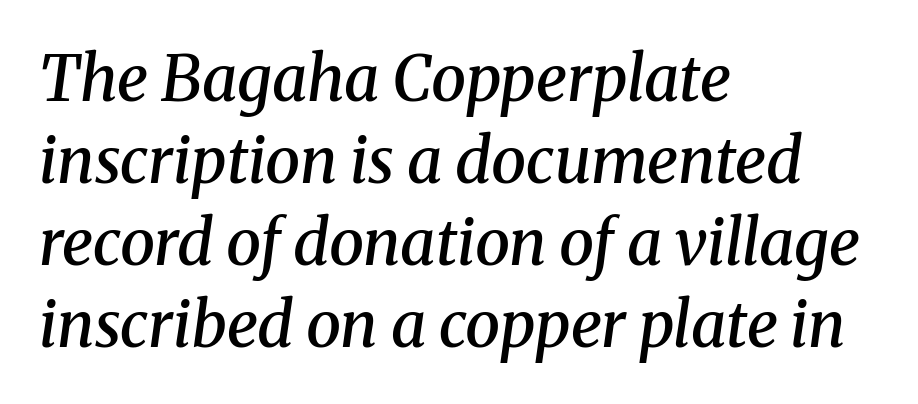
The font's italic variant was chosen for this text. Are there feet on the stems? There are — it's a serif. All the whitespace from short lines collects on the right. Plain, unruled lines of type. Character widths vary here, with narrow letters taking less room than wide ones. A fair bit of extra ink — the face is semibold, not bold.
